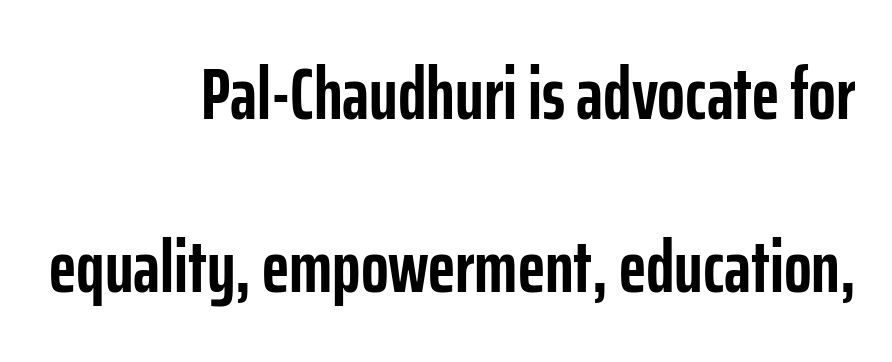
The image shows 73 px semibold, condensed sans-serif type, upright; set right-aligned, loose line spacing (2.37x), normal letter spacing, not underlined; low stroke contrast and a medium x-height.
